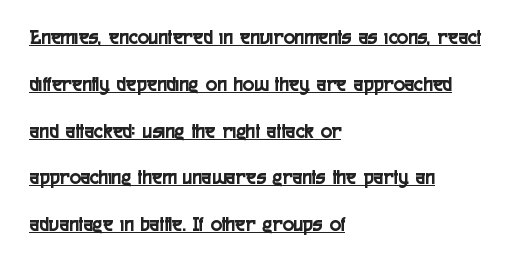
The image shows 21 px text type, upright; set left-aligned, loose line spacing (2.23x), normal letter spacing, underlined.
